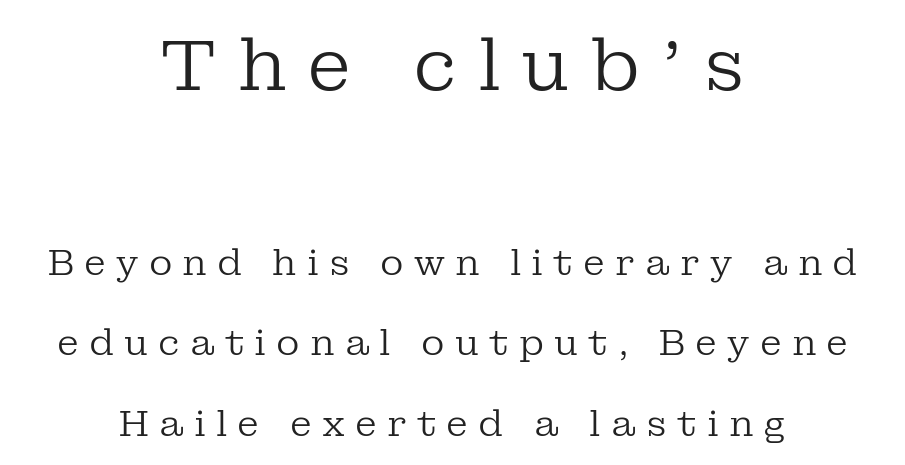
Is there any slant? The stems are plumb. Just letters on the line, the space beneath them empty. Each line is balanced around a shared central axis. These two chunks differ in scale, with the top chunk taking the larger measure. Letter spacing: wide. A great deal of white space separates one row of letters from the next.
